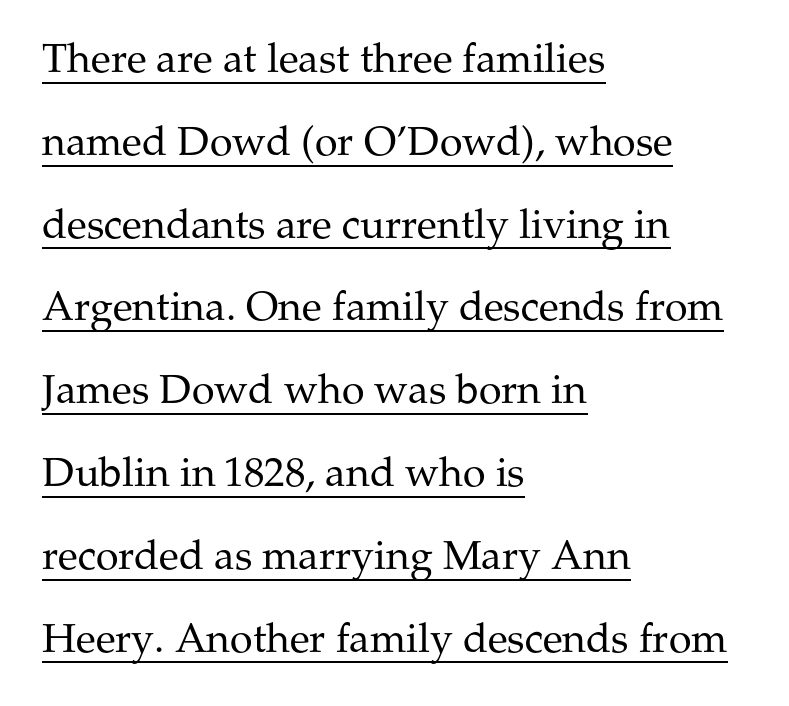
{"serif": "yes", "italic": "no", "bold": "no", "weight": "regular", "width": "normal", "stroke_contrast": "medium", "x_height": "medium", "monospaced": "no", "underline": "yes", "align": "left", "line_spacing": "loose", "line_spacing_ratio": 2.02, "letter_spacing": "normal", "letter_spacing_em": 0.0, "glyph_px": 41}
